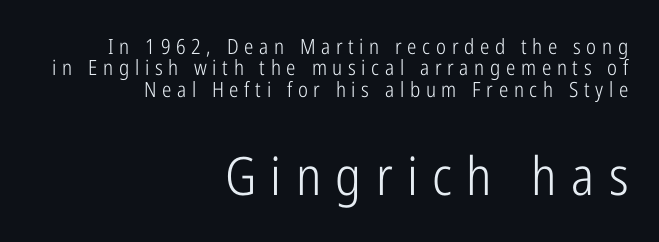
Do the characters align in a grid? No, the font is proportional. You can tell from the bare stems that sans-serif type was used. Horizontally, the lines are justified to the trailing edge only. Top chunk: small. Bottom chunk: large.
